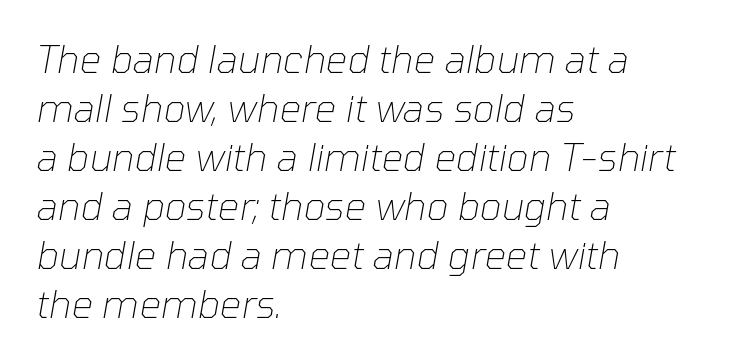
{"italic": "yes", "lean": "right", "slant_degrees": 10, "bold": "no", "weight": "thin", "width": "normal", "stroke_contrast": "low", "x_height": "medium", "monospaced": "no", "underline": "no", "align": "left", "line_spacing": "normal", "line_spacing_ratio": 1.29, "letter_spacing": "normal", "letter_spacing_em": 0.0, "glyph_px": 38}
